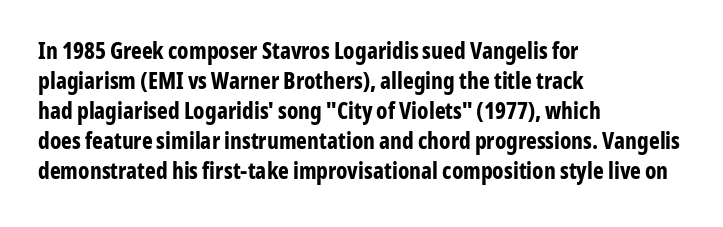
Q: Is the text bold? A: Yes.
Q: Is the text italic (slanted)? A: No, it is upright.
Q: Is the text underlined? A: No.
Q: How is the paragraph aligned? A: Left-aligned.
Q: Is the spacing between letters normal or unusually wide? A: Normal.
Q: Is the spacing between lines tight, normal or loose? A: Normal.
